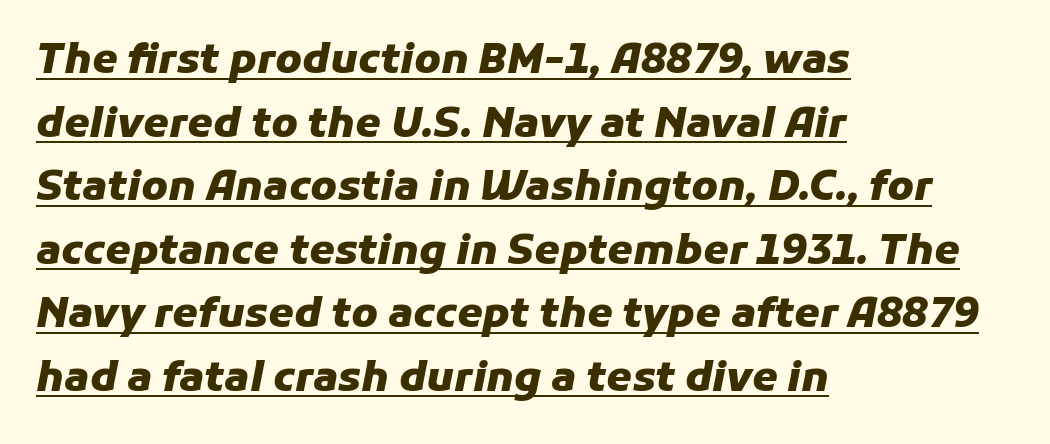
The image shows 41 px heavy type, italic (leaning right); set left-aligned, normal line spacing (1.55x), normal letter spacing, underlined; low stroke contrast and a medium x-height.
